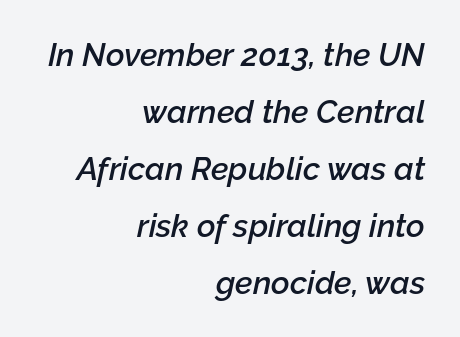
The image shows 32 px semibold type, italic (leaning right); set right-aligned, line spacing 1.78x, normal letter spacing, not underlined; low stroke contrast and a medium x-height.
